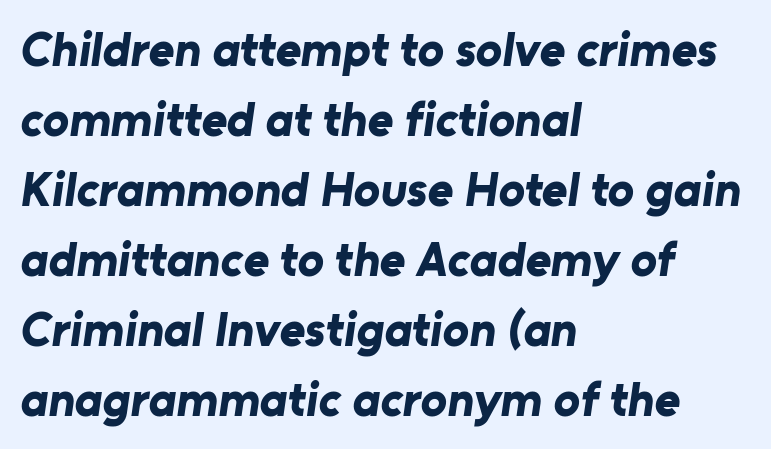
Q: Is the text bold? A: Yes.
Q: Is the typeface a serif or a sans-serif typeface? A: Sans-serif.
Q: Is the text underlined? A: No.
Q: How is the paragraph aligned? A: Left-aligned.
Q: Is the spacing between letters normal or unusually wide? A: Normal.
Q: Is the spacing between lines tight, normal or loose? A: Normal.
Q: Width (condensed, normal, or wide)? A: Normal.
Q: Stroke contrast? A: Low.
Q: x-height? A: Medium.
Q: Monospaced? A: No.
